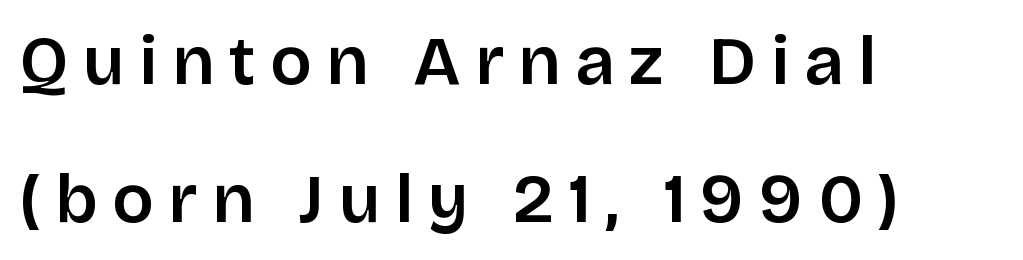
Q: Is the text italic (slanted)? A: No, it is upright.
Q: Is the typeface a serif or a sans-serif typeface? A: Sans-serif.
Q: Is the text underlined? A: No.
Q: How is the paragraph aligned? A: Left-aligned.
Q: Is the spacing between letters normal or unusually wide? A: Unusually wide.
Q: Is the spacing between lines tight, normal or loose? A: Loose.
Q: Width (condensed, normal, or wide)? A: Normal.
Q: Stroke contrast? A: Low.
Q: x-height? A: Large.
Q: Monospaced? A: No.
